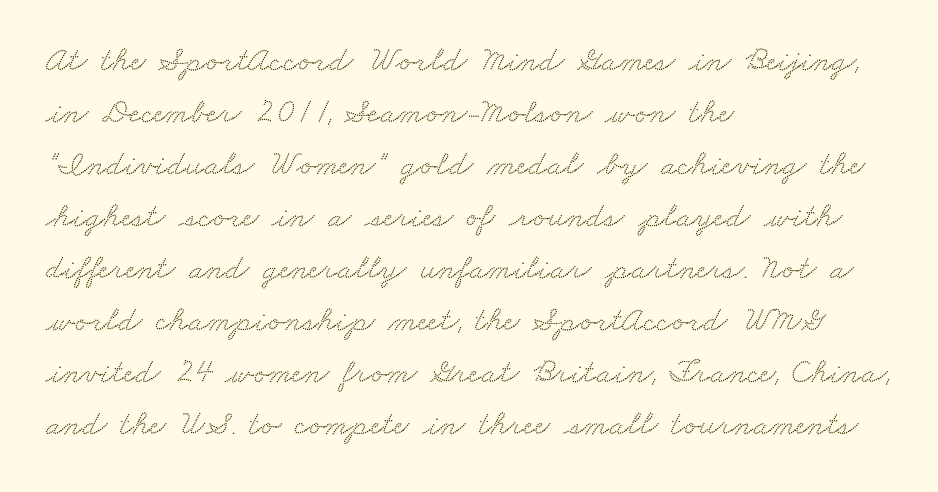
The image shows 34 px wide serif type; set left-aligned, normal line spacing (1.53x), normal letter spacing, not underlined; low stroke contrast and a small x-height.
